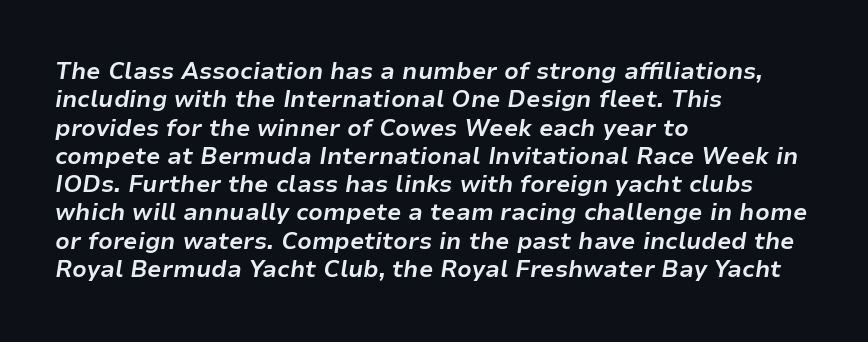
{"italic": "yes", "lean": "right", "slant_degrees": 9, "bold": "yes", "underline": "no", "align": "left", "line_spacing_ratio": 1.23, "letter_spacing": "normal", "letter_spacing_em": 0.0, "glyph_px": 23}
